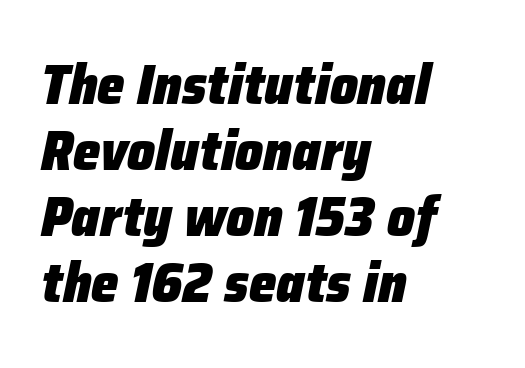
Q: Is the text bold? A: Yes.
Q: Is the text italic (slanted)? A: Yes, it leans right by about 12 degrees.
Q: Is the text underlined? A: No.
Q: How is the paragraph aligned? A: Left-aligned.
Q: Is the spacing between letters normal or unusually wide? A: Normal.
Q: Width (condensed, normal, or wide)? A: Normal.
Q: Stroke contrast? A: Low.
Q: x-height? A: Medium.
Q: Monospaced? A: No.
